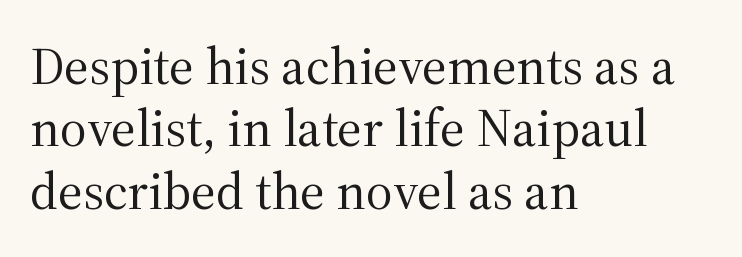
{"serif": "yes", "italic": "no", "bold": "no", "weight": "regular", "width": "normal", "stroke_contrast": "medium", "x_height": "medium", "monospaced": "no", "underline": "no", "align": "left", "line_spacing_ratio": 1.2, "letter_spacing": "normal", "letter_spacing_em": 0.0, "glyph_px": 52}
